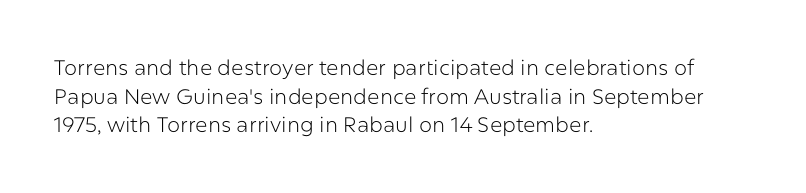
{"italic": "no", "bold": "no", "underline": "no", "align": "left", "line_spacing": "normal", "line_spacing_ratio": 1.36, "letter_spacing": "normal", "letter_spacing_em": 0.0, "glyph_px": 21}
